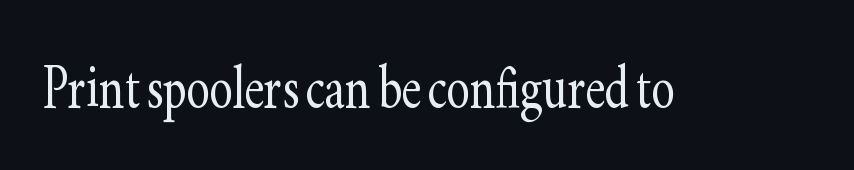
Does extra space separate the letters? No, they use regular spacing. The designer went with a serif here, giving each stem small feet. Upright lettering throughout. The letters advance in unequal steps, a hallmark of proportional type. The passage shown is not underscored anywhere. The strokes are not fattened; the text isn't bold.
